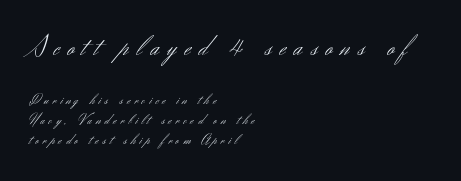
Do the characters align in a grid? No, the font is proportional. Font category for this specimen: sans-serif. Line spacing here is normal. Horizontally, the lines are justified to the leading edge only. You could only call the tracking loose — the letters float apart.
